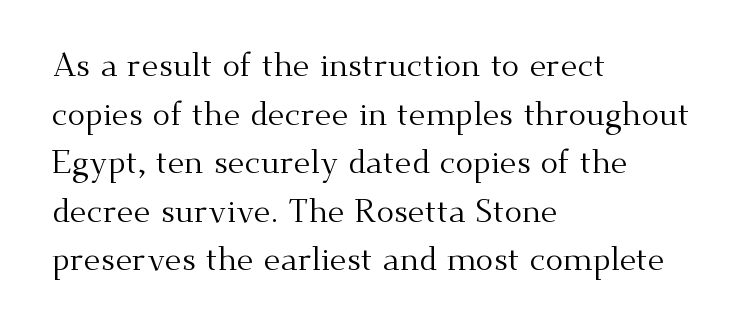
{"serif": "yes", "italic": "no", "bold": "no", "weight": "regular", "width": "normal", "stroke_contrast": "medium", "x_height": "small", "monospaced": "no", "underline": "no", "align": "left", "line_spacing": "normal", "line_spacing_ratio": 1.47, "letter_spacing": "normal", "letter_spacing_em": 0.0, "glyph_px": 33}
